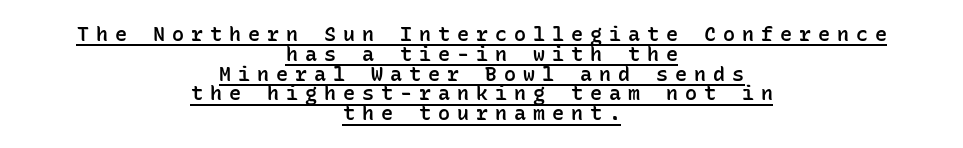
The glyphs are accompanied by a horizontal stroke just below them. Strokes here are thickened, but only to semibold level. Rows of type sit shoulder to shoulder in the vertical direction. Leftover space on each line is divided equally before and after the words.
